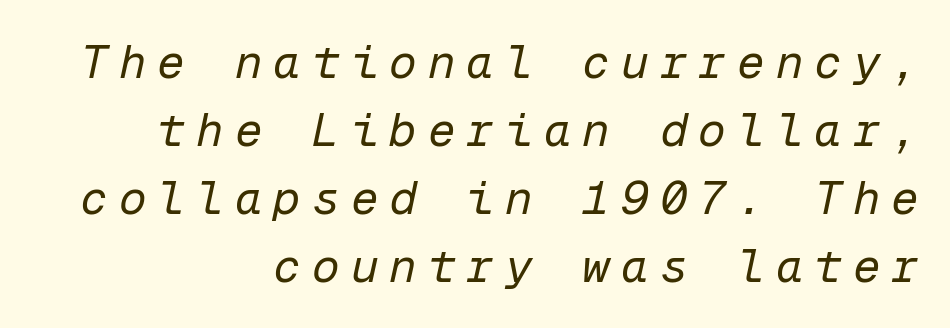
Right-aligned paragraph, ragged on the left. Ink coverage per letter is moderate at most. Each letter, wide or thin by design, is forced into the same width here. Is there much room between lines? A standard amount, neither cramped nor airy.
